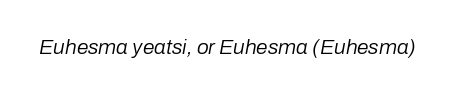
Q: Is the text bold? A: No.
Q: Is the text italic (slanted)? A: Yes, it leans right by about 10 degrees.
Q: Is the text underlined? A: No.
Q: Is the spacing between letters normal or unusually wide? A: Normal.
